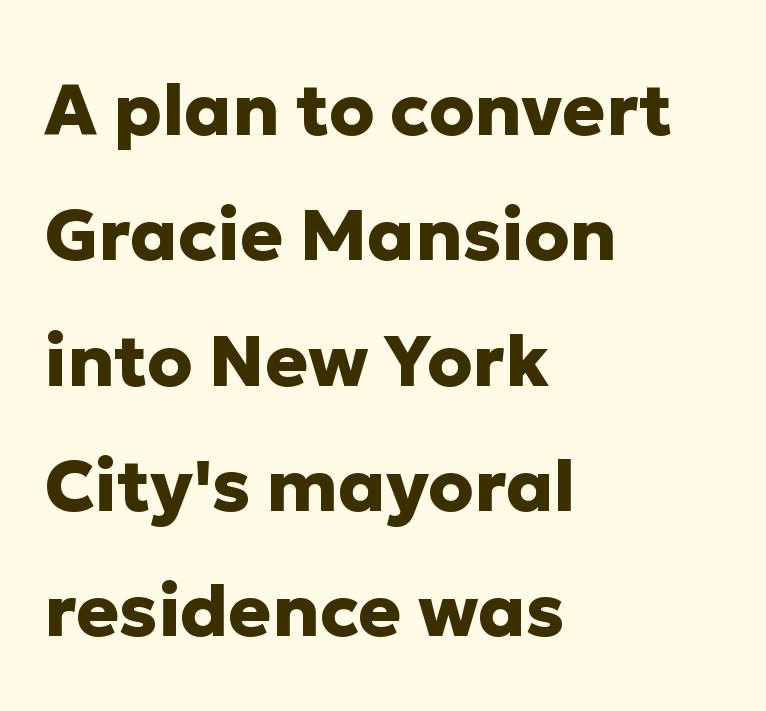
The image shows 72 px heavy sans-serif type, upright; set left-aligned, line spacing 1.74x, normal letter spacing, not underlined; low stroke contrast and a medium x-height.
